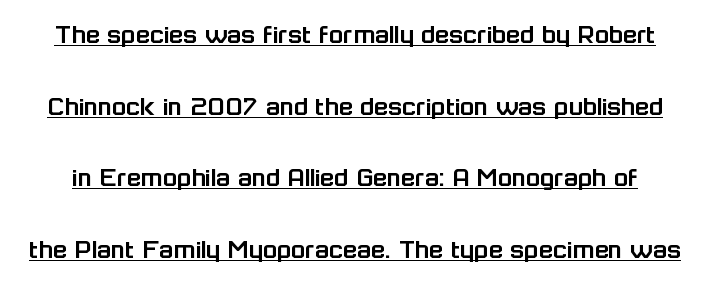
Like a heading marked for emphasis, these lines bear an underscore. The type is set solid horizontally, with unmodified tracking. Loosely led — the rows are spread out. Posture: straight, roman, zero tilt. The letters advance in unequal steps, a hallmark of proportional type. Stroke terminals: plain, sans-serif.
